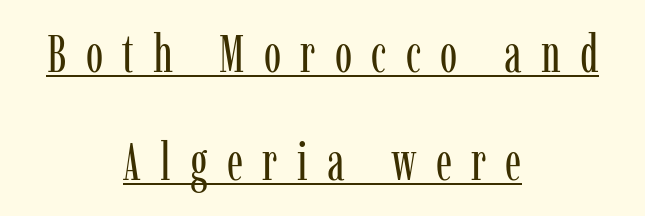
Stem width sits at or under what a default text font uses. Notice how the passage keeps no hard edge, just a central spine. The letterforms stand isolated, each surrounded by extra space. The letters stand straight up with perfectly vertical stems. A typesetter would call this proportional, since set widths differ per character.
